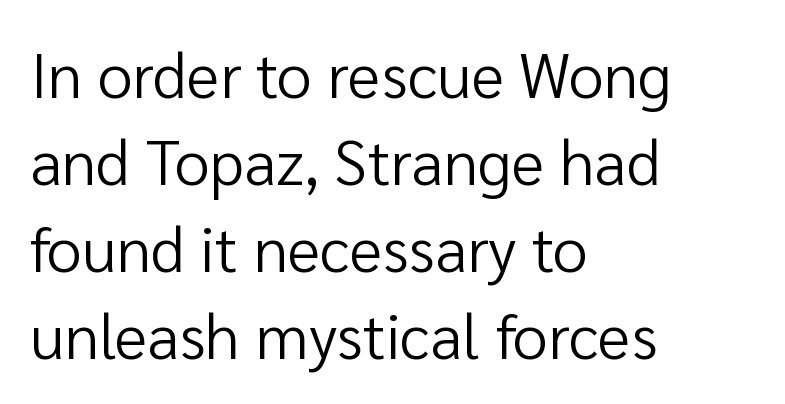
The image shows 63 px regular-weight sans-serif type, upright; set left-aligned, normal line spacing (1.38x), normal letter spacing, not underlined; low stroke contrast and a medium x-height.
